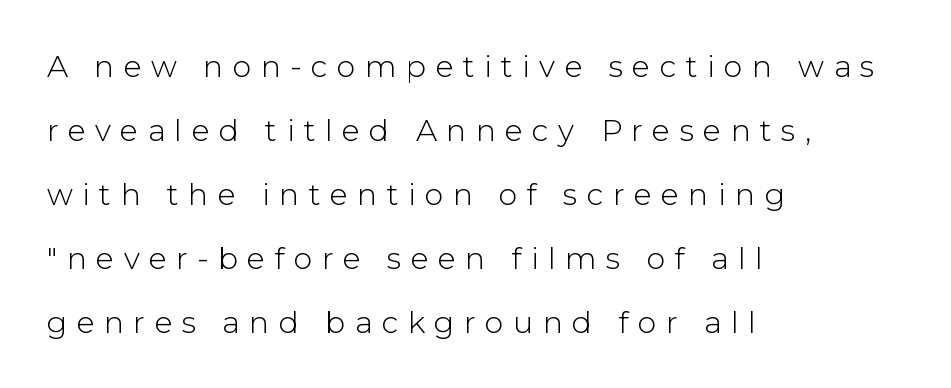
The foot of each line stays bare and open. The type is letterspaced generously, with wide tracking. The axis of the letterforms is exactly vertical. Do the characters align in a grid? No, the font is proportional. Stroke mass is kept to a normal reading level or below.
